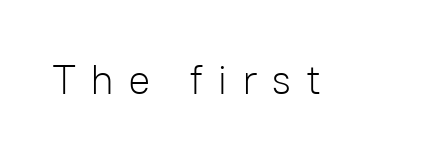
Q: Is the text bold? A: No.
Q: Is the text italic (slanted)? A: No, it is upright.
Q: Is the typeface a serif or a sans-serif typeface? A: Sans-serif.
Q: Is the text underlined? A: No.
Q: Is the spacing between letters normal or unusually wide? A: Unusually wide.
Q: Width (condensed, normal, or wide)? A: Normal.
Q: Stroke contrast? A: Low.
Q: x-height? A: Medium.
Q: Monospaced? A: No.
